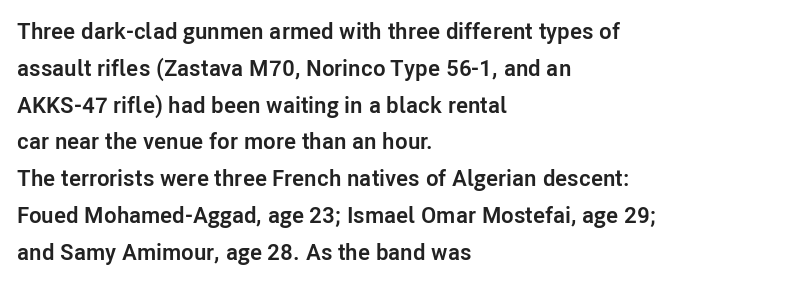
{"italic": "no", "bold": "yes", "underline": "no", "align": "left", "line_spacing": "normal", "line_spacing_ratio": 1.6, "letter_spacing": "normal", "letter_spacing_em": 0.0, "glyph_px": 23}
